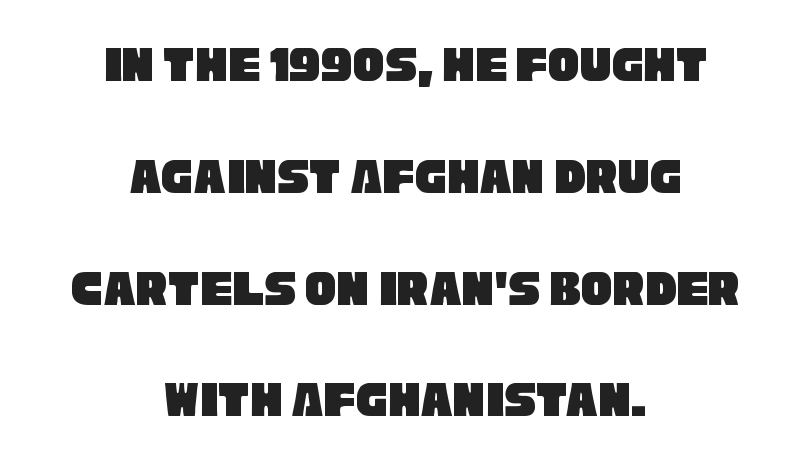
Q: Is the typeface a serif or a sans-serif typeface? A: Sans-serif.
Q: Is the text underlined? A: No.
Q: How is the paragraph aligned? A: Centered.
Q: Is the spacing between letters normal or unusually wide? A: Normal.
Q: Is the spacing between lines tight, normal or loose? A: Loose.
Q: Width (condensed, normal, or wide)? A: Condensed.
Q: Stroke contrast? A: Low.
Q: x-height? A: Large.
Q: Monospaced? A: No.
